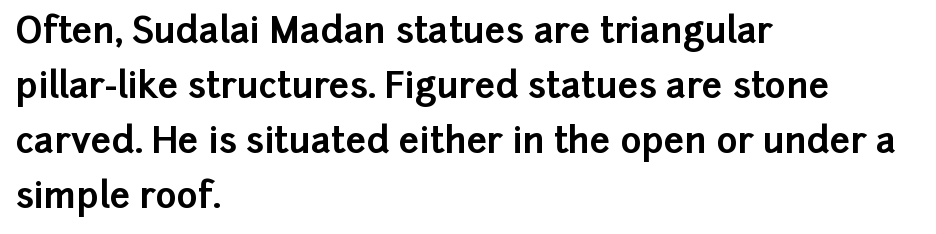
The image shows 36 px bold sans-serif type, upright; set left-aligned, normal line spacing (1.53x), normal letter spacing, not underlined; low stroke contrast and a medium x-height.
